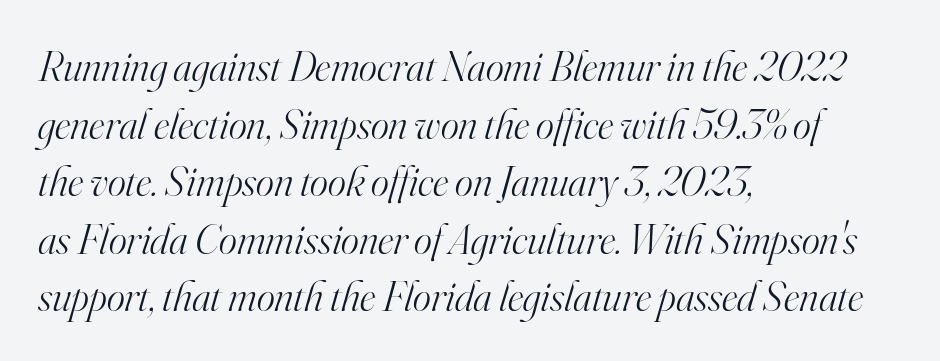
The type family on display is of the serif kind. Each stroke keeps to a modest, everyday thickness or less. Rule under the text: the space is simply empty. How are the letters spaced? Ordinarily, with no added tracking.
